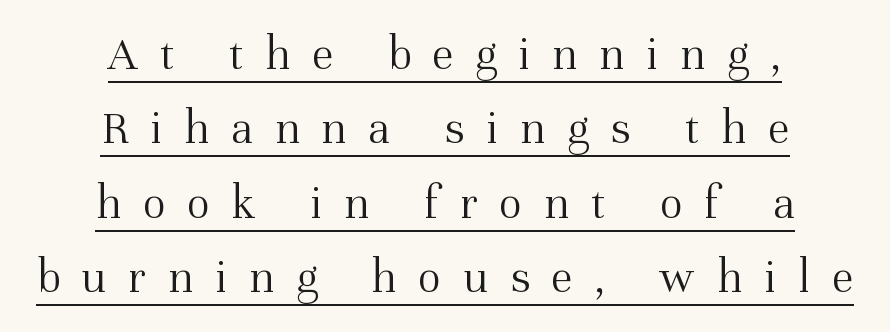
Stroke mass is kept to a normal reading level or below. In terms of letterform style, serifs are clearly present. Words appear elongated and porous because spacing is wide. Honestly, the underline is the first thing you notice here.
